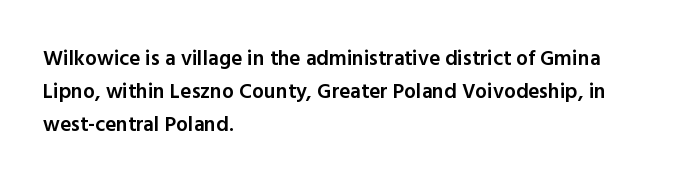
A typesetter would call this zero additional tracking. The foot of each line stays bare and open. Whoever set this chose a conventional vertical rhythm. Short and long lines alike share a common starting point at left. Stems and bowls a touch heavier than normal — semibold. The lettering stays uniformly vertical, giving the passage a roman look.
